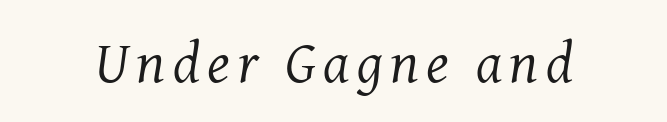
Q: Is the text bold? A: No.
Q: Is the text italic (slanted)? A: Yes, it leans right by about 8 degrees.
Q: Is the typeface a serif or a sans-serif typeface? A: Serif.
Q: Is the text underlined? A: No.
Q: Width (condensed, normal, or wide)? A: Normal.
Q: Stroke contrast? A: Medium.
Q: x-height? A: Medium.
Q: Monospaced? A: No.
